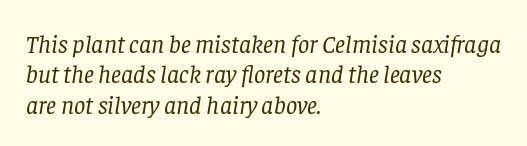
Q: Is the text bold? A: No.
Q: Is the text italic (slanted)? A: Yes, it leans right by about 8 degrees.
Q: Is the text underlined? A: No.
Q: How is the paragraph aligned? A: Left-aligned.
Q: Is the spacing between letters normal or unusually wide? A: Normal.
